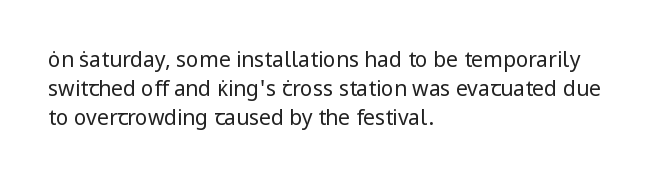
The image shows 21 px text type, upright; set left-aligned, normal line spacing (1.39x), normal letter spacing, not underlined.
